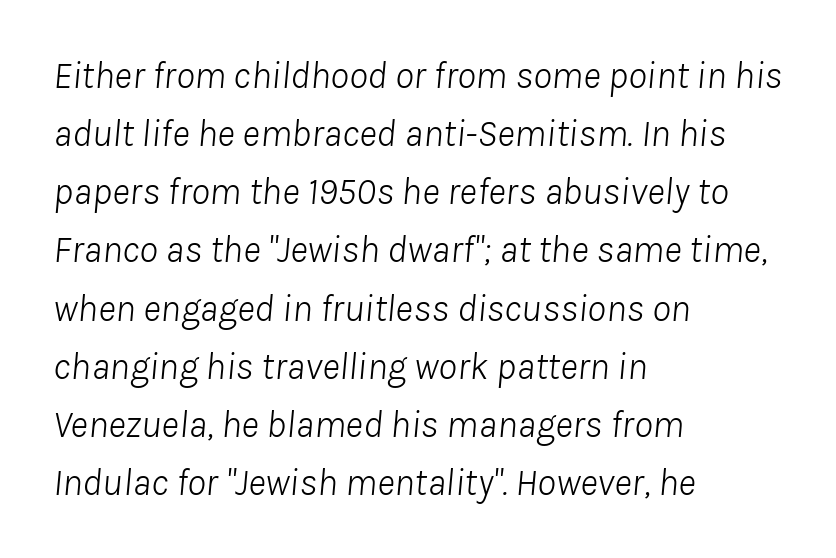
{"italic": "yes", "lean": "right", "slant_degrees": 8, "bold": "no", "weight": "light", "width": "normal", "stroke_contrast": "low", "x_height": "medium", "monospaced": "no", "underline": "no", "align": "left", "line_spacing": "normal", "line_spacing_ratio": 1.53, "letter_spacing": "normal", "letter_spacing_em": 0.0, "glyph_px": 38}
